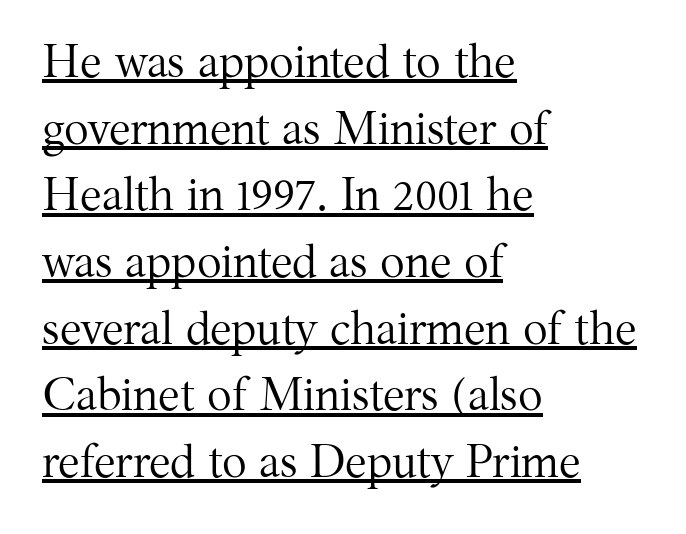
The image shows 46 px regular-weight serif type, upright; set left-aligned, normal line spacing (1.45x), normal letter spacing, underlined; medium stroke contrast and a medium x-height.
